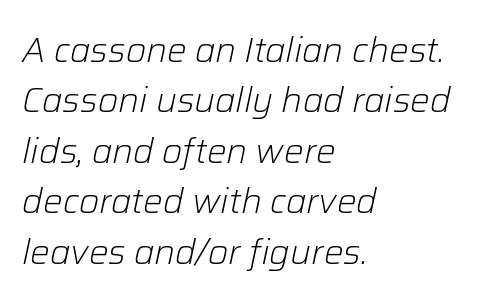
The image shows 35 px light type, italic (leaning right); set left-aligned, normal line spacing (1.44x), normal letter spacing, not underlined; low stroke contrast and a medium x-height.
